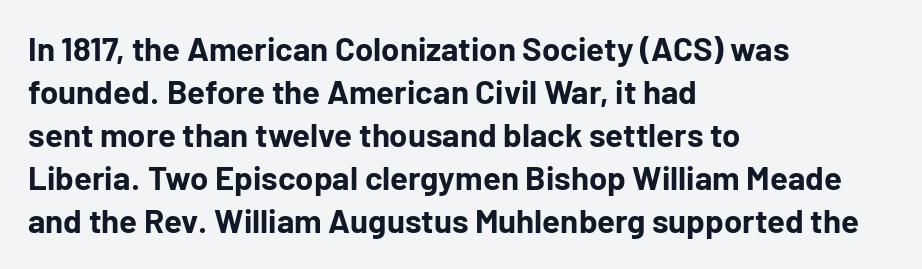
Layout note: lines flush left. Strokes here are thick enough to call this a true bold. The font family rendered here belongs to the sans-serif group. The area under the type is left untouched.
